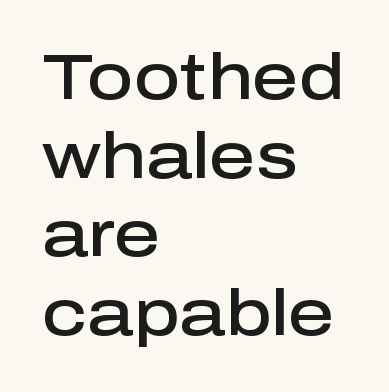
A typesetter would label this face a sans. Do the characters align in a grid? No, the font is proportional. Clear beneath every line of the passage. Every stem runs plumb, perpendicular to the baseline. Is the type bold? Partly — it's a semibold, heavier than regular but not fully bold.
